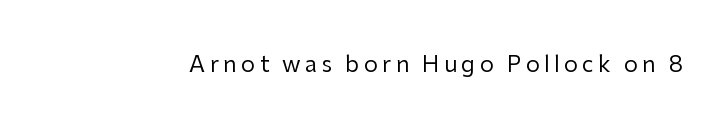
{"italic": "no", "bold": "no", "underline": "no", "letter_spacing": "wide", "letter_spacing_em": 0.2, "glyph_px": 22}
